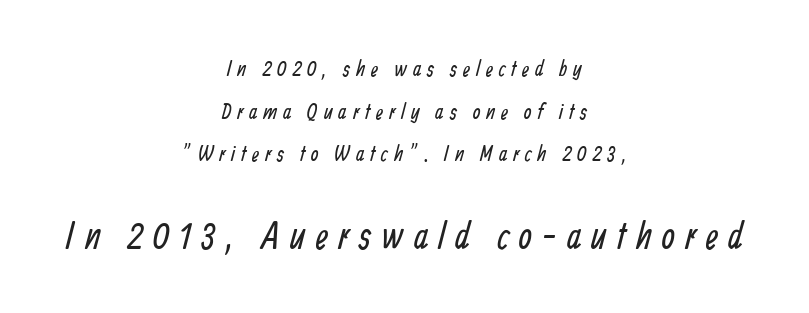
Q: Is the text bold? A: No.
Q: Is the typeface a serif or a sans-serif typeface? A: Sans-serif.
Q: Is the text underlined? A: No.
Q: How is the paragraph aligned? A: Centered.
Q: Is the spacing between letters normal or unusually wide? A: Unusually wide.
Q: Is the spacing between lines tight, normal or loose? A: Loose.
Q: Which block of text is set in a larger size, the first (top) or the second (bottom)? A: The second (bottom) one.
Q: Width (condensed, normal, or wide)? A: Condensed.
Q: Stroke contrast? A: Low.
Q: x-height? A: Medium.
Q: Monospaced? A: No.
